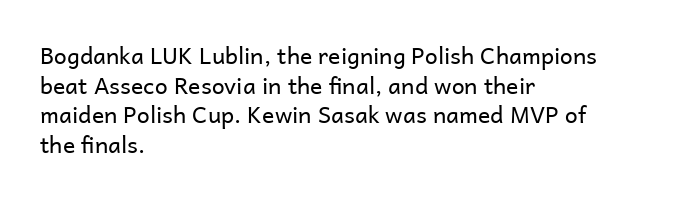
{"italic": "no", "bold": "no", "underline": "no", "align": "left", "line_spacing": "normal", "line_spacing_ratio": 1.29, "letter_spacing": "normal", "letter_spacing_em": 0.0, "glyph_px": 23}
